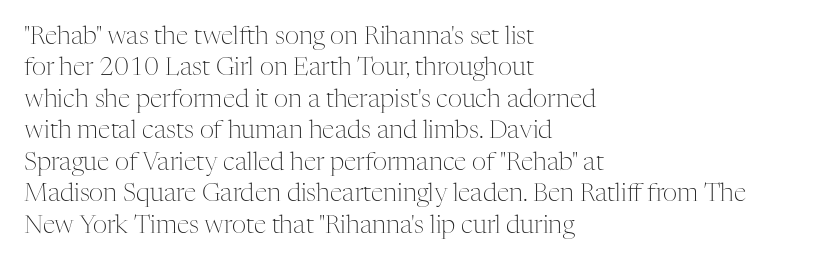
The image shows 25 px text type, upright; set left-aligned, normal line spacing (1.26x), normal letter spacing, not underlined.
